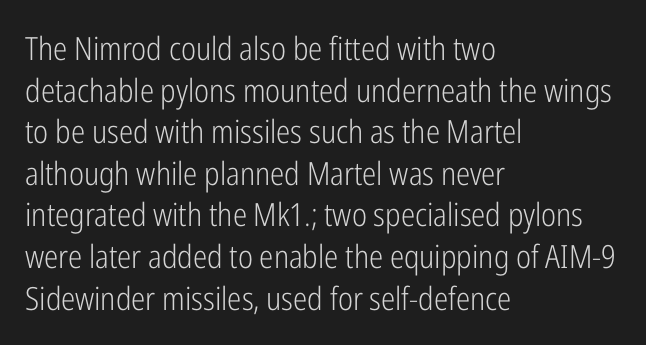
{"serif": "no", "italic": "no", "bold": "no", "weight": "light", "width": "condensed", "stroke_contrast": "low", "x_height": "medium", "monospaced": "no", "underline": "no", "align": "left", "line_spacing": "normal", "line_spacing_ratio": 1.3, "letter_spacing": "normal", "letter_spacing_em": 0.0, "glyph_px": 32}
